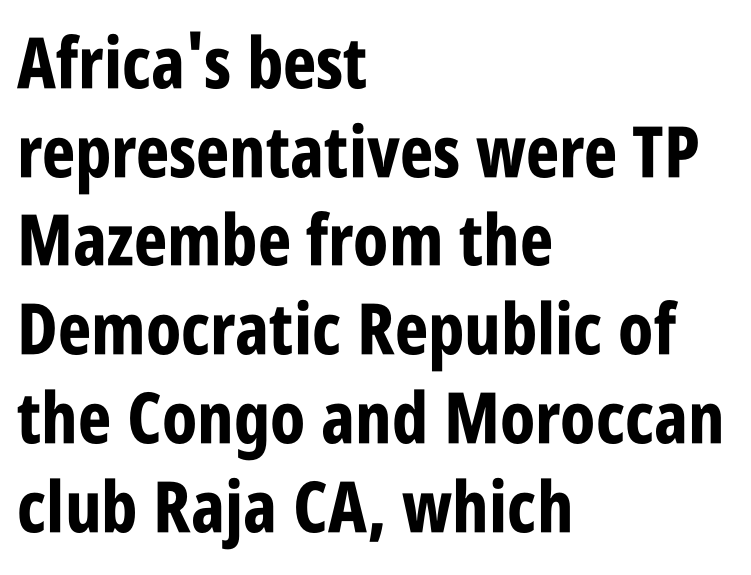
{"serif": "no", "italic": "no", "bold": "yes", "weight": "bold", "width": "condensed", "stroke_contrast": "low", "x_height": "large", "monospaced": "no", "underline": "no", "align": "left", "line_spacing": "normal", "line_spacing_ratio": 1.25, "letter_spacing": "normal", "letter_spacing_em": 0.0, "glyph_px": 71}
